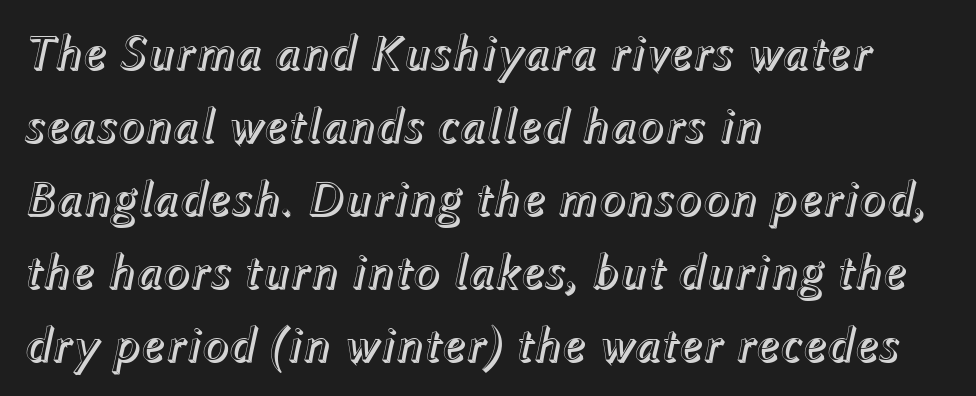
The whole block is typeset with a tilt. If you drew a ruler down the left edge, every line would touch it. Does extra space separate the letters? No, they use regular spacing. The words here are not underlined. Rows of type keep a routine distance in the vertical direction.
